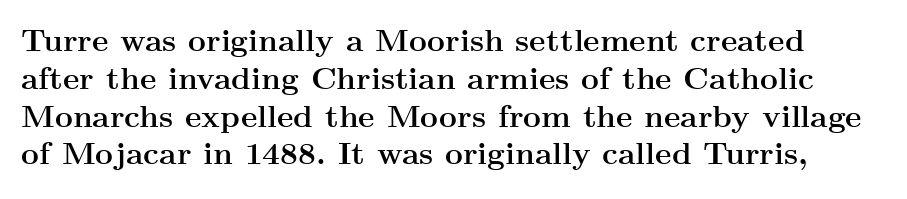
{"serif": "yes", "italic": "no", "bold": "yes", "weight": "semibold", "width": "wide", "stroke_contrast": "medium", "x_height": "small", "monospaced": "no", "underline": "no", "line_spacing_ratio": 1.22, "letter_spacing": "normal", "letter_spacing_em": 0.0, "glyph_px": 31}
